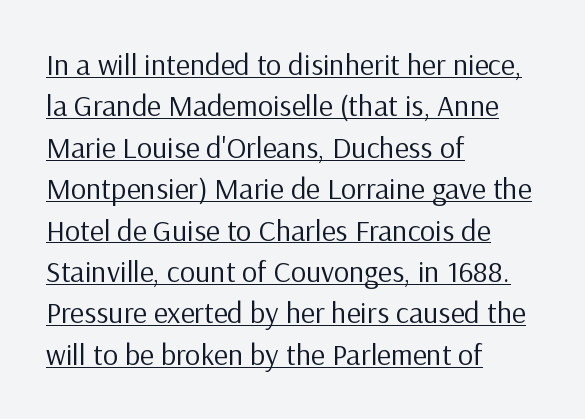
{"serif": "no", "italic": "no", "bold": "no", "weight": "regular", "width": "normal", "stroke_contrast": "low", "x_height": "medium", "monospaced": "no", "underline": "yes", "align": "left", "line_spacing": "normal", "line_spacing_ratio": 1.38, "letter_spacing": "normal", "letter_spacing_em": 0.0, "glyph_px": 30}
